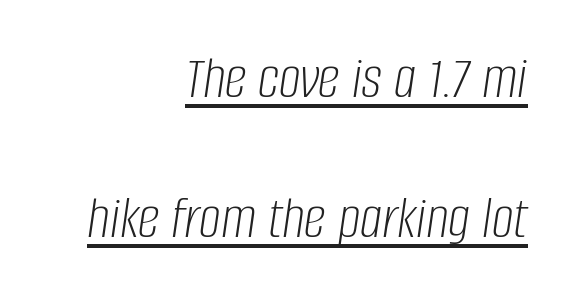
The image shows 62 px light, condensed type, italic (leaning right); set right-aligned, loose line spacing (2.26x), normal letter spacing, underlined; low stroke contrast and a large x-height.
